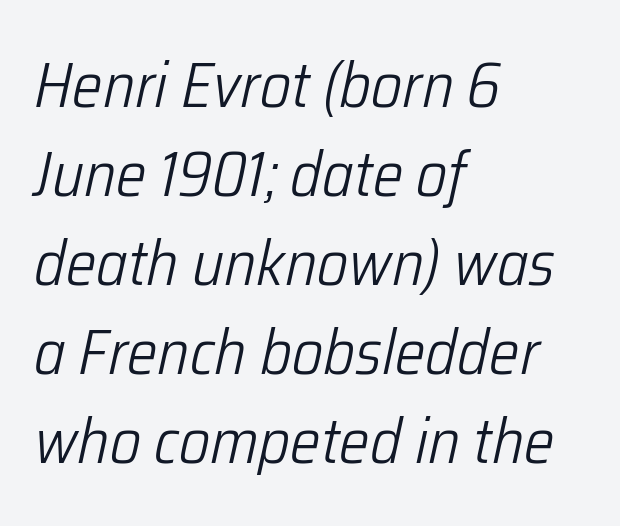
{"italic": "yes", "lean": "right", "slant_degrees": 12, "bold": "no", "weight": "light", "width": "condensed", "stroke_contrast": "low", "x_height": "medium", "monospaced": "no", "underline": "no", "align": "left", "line_spacing": "normal", "line_spacing_ratio": 1.39, "letter_spacing": "normal", "letter_spacing_em": 0.0, "glyph_px": 64}
